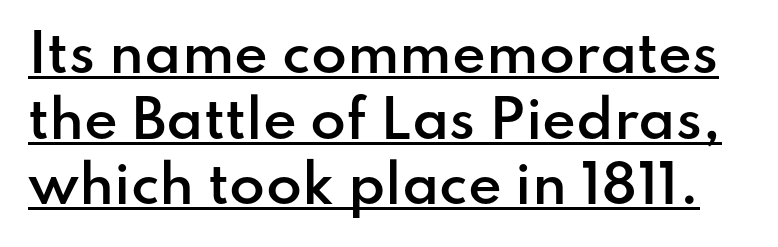
Q: Is the text bold? A: Semi-bold.
Q: Is the text italic (slanted)? A: No, it is upright.
Q: Is the typeface a serif or a sans-serif typeface? A: Sans-serif.
Q: Is the text underlined? A: Yes.
Q: Is the spacing between letters normal or unusually wide? A: Normal.
Q: Is the spacing between lines tight, normal or loose? A: Normal.
Q: Width (condensed, normal, or wide)? A: Normal.
Q: Stroke contrast? A: Low.
Q: x-height? A: Small.
Q: Monospaced? A: No.
